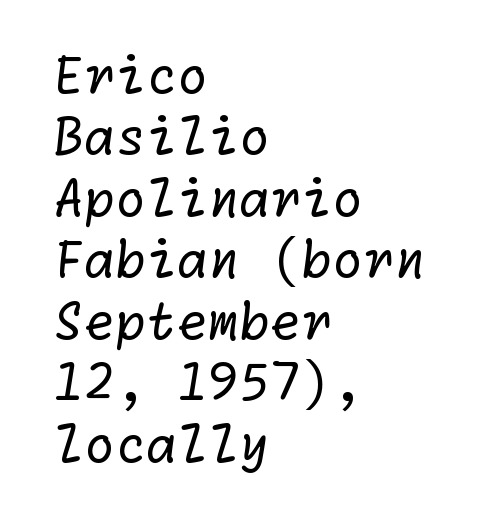
Q: Is the text bold? A: No.
Q: Is the typeface a serif or a sans-serif typeface? A: Sans-serif.
Q: Is the text underlined? A: No.
Q: How is the paragraph aligned? A: Left-aligned.
Q: Is the spacing between letters normal or unusually wide? A: Normal.
Q: Width (condensed, normal, or wide)? A: Normal.
Q: Stroke contrast? A: Low.
Q: x-height? A: Medium.
